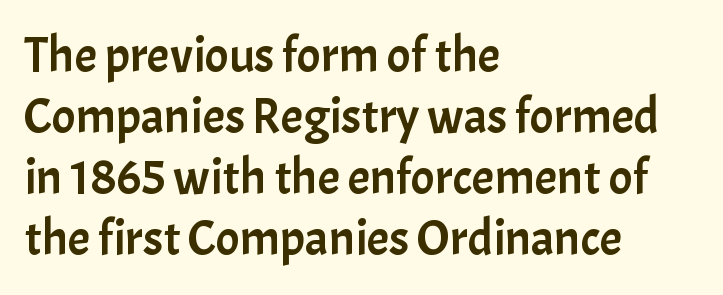
{"serif": "no", "italic": "no", "width": "normal", "stroke_contrast": "low", "x_height": "medium", "monospaced": "no", "underline": "no", "align": "left", "line_spacing_ratio": 1.22, "letter_spacing": "normal", "letter_spacing_em": 0.0, "glyph_px": 50}
